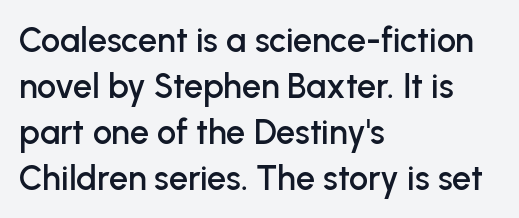
The space between consecutive lines is moderate. What kind of face is this? One without serifs — a sans. Every stem runs plumb, perpendicular to the baseline. Layout note: lines flush left. You could not count columns in this text — the font is proportionally spaced.
